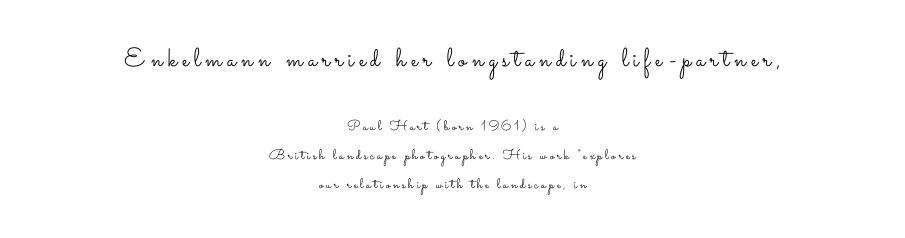
{"bold": "no", "underline": "no", "align": "center", "line_spacing": "loose", "line_spacing_ratio": 2.08, "letter_spacing": "wide", "letter_spacing_em": 0.2, "larger_block": "first", "size_ratio": 1.86, "glyph_px": 26}
